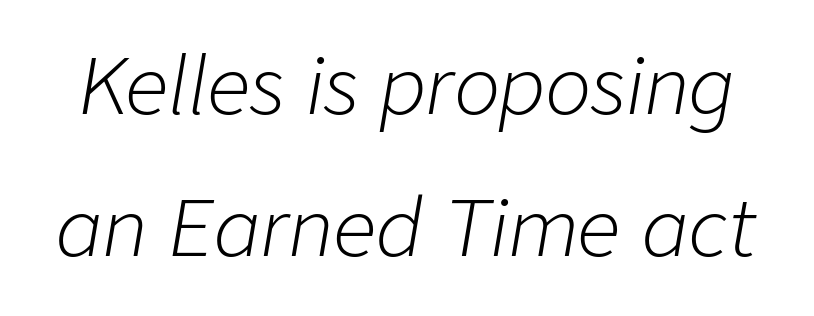
Think of a printed novel: that variable character pitch is what you see here. No extra ink here — the face is not bold. Does extra space separate the letters? No, they use regular spacing. This is oblique type, the kind used for emphasis or titles.
